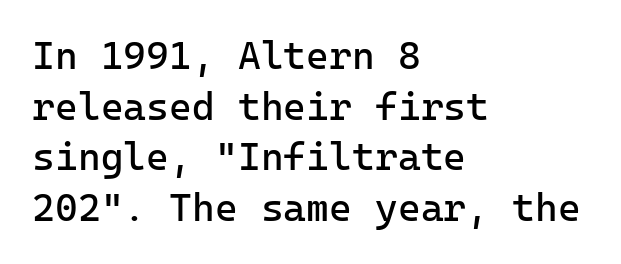
The image shows 39 px regular-weight sans-serif type, upright; set left-aligned, normal line spacing (1.3x), normal letter spacing, not underlined; low stroke contrast and a medium x-height.
